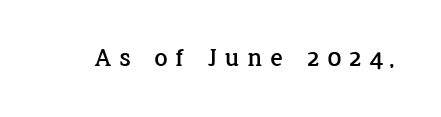
{"italic": "no", "underline": "no", "letter_spacing": "wide", "letter_spacing_em": 0.3, "glyph_px": 26}
